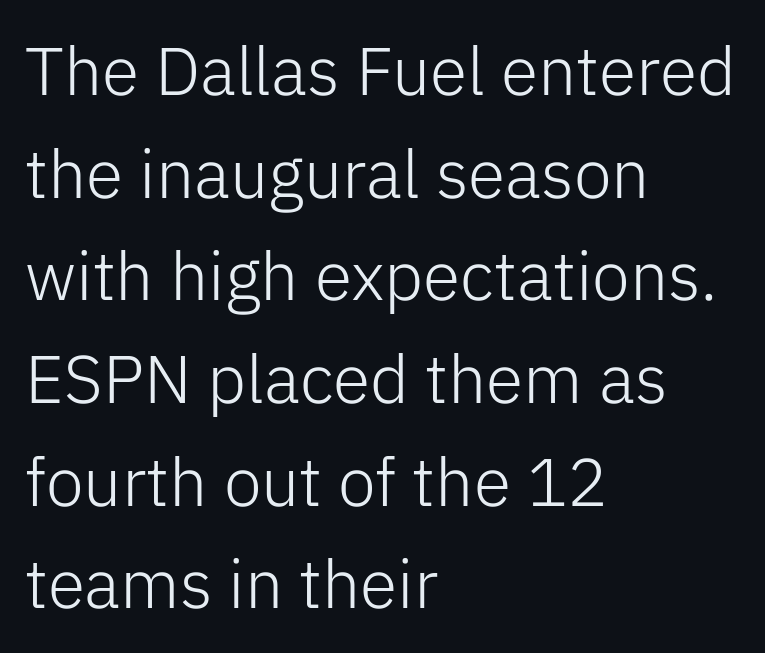
The image shows 68 px light sans-serif type, upright; set left-aligned, normal line spacing (1.51x), normal letter spacing, not underlined; low stroke contrast and a medium x-height.
